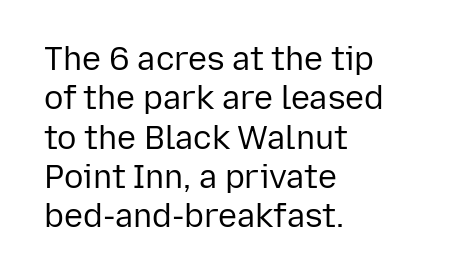
{"serif": "no", "italic": "no", "bold": "no", "weight": "regular", "width": "normal", "stroke_contrast": "low", "x_height": "medium", "monospaced": "no", "underline": "no", "align": "left", "line_spacing_ratio": 1.23, "letter_spacing": "normal", "letter_spacing_em": 0.0, "glyph_px": 32}
